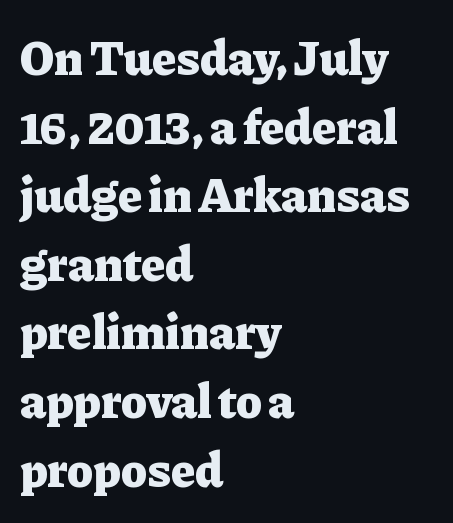
The image shows 49 px heavy serif type, upright; set left-aligned, normal line spacing (1.4x), normal letter spacing, not underlined; low stroke contrast and a medium x-height.
